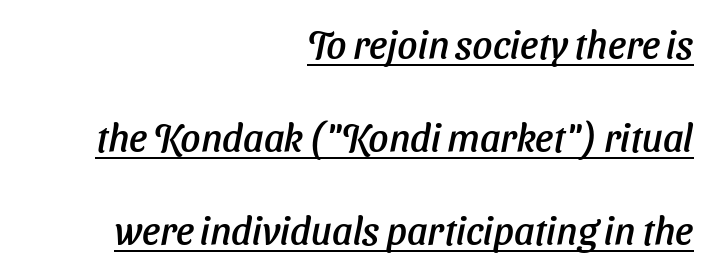
{"italic": "yes", "lean": "right", "slant_degrees": 11, "width": "normal", "stroke_contrast": "low", "x_height": "medium", "monospaced": "no", "underline": "yes", "align": "right", "line_spacing": "loose", "line_spacing_ratio": 2.39, "letter_spacing": "normal", "letter_spacing_em": 0.0, "glyph_px": 39}
